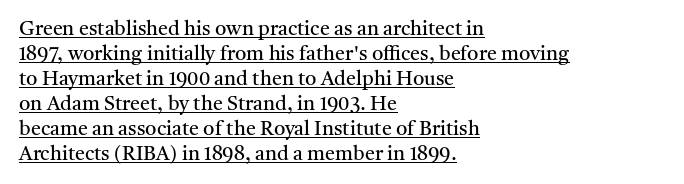
{"italic": "no", "bold": "no", "underline": "yes", "align": "left", "line_spacing": "normal", "line_spacing_ratio": 1.25, "letter_spacing": "normal", "letter_spacing_em": 0.0, "glyph_px": 20}
